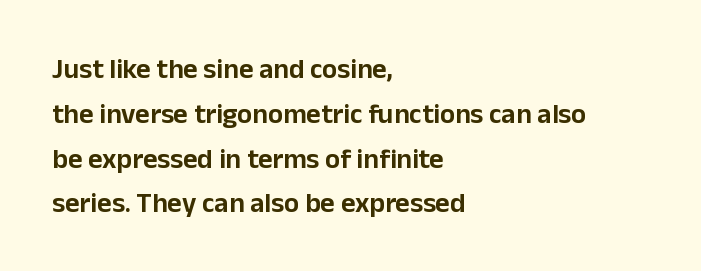
{"serif": "no", "italic": "no", "width": "normal", "stroke_contrast": "low", "x_height": "medium", "monospaced": "no", "underline": "no", "align": "left", "line_spacing": "normal", "line_spacing_ratio": 1.6, "letter_spacing": "normal", "letter_spacing_em": 0.0, "glyph_px": 28}
